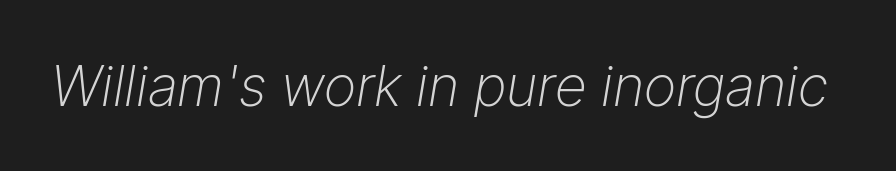
{"italic": "yes", "lean": "right", "slant_degrees": 9, "bold": "no", "weight": "light", "width": "normal", "stroke_contrast": "low", "x_height": "medium", "monospaced": "no", "underline": "no", "letter_spacing": "normal", "letter_spacing_em": 0.0, "glyph_px": 56}
